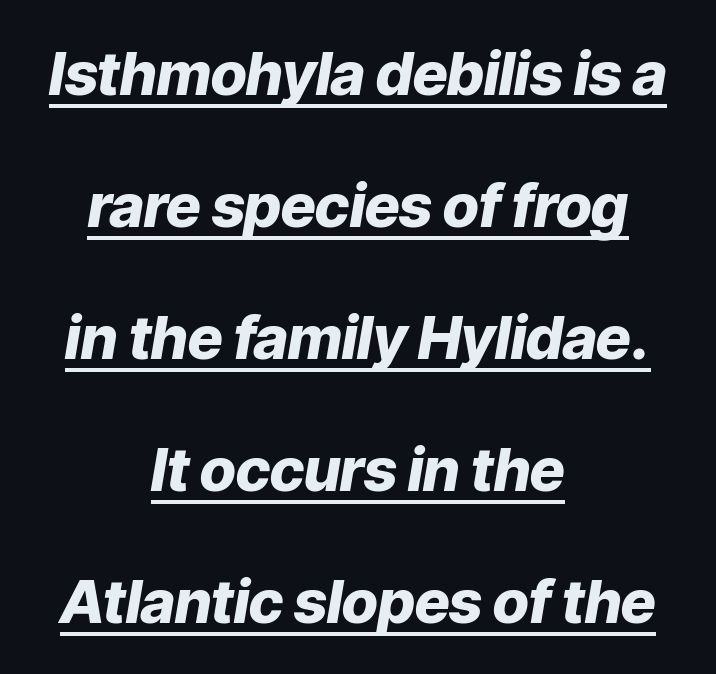
{"italic": "yes", "lean": "right", "slant_degrees": 9, "bold": "yes", "weight": "heavy", "width": "normal", "stroke_contrast": "low", "x_height": "medium", "monospaced": "no", "underline": "yes", "align": "center", "line_spacing": "loose", "line_spacing_ratio": 2.2, "letter_spacing": "normal", "letter_spacing_em": 0.0, "glyph_px": 60}
